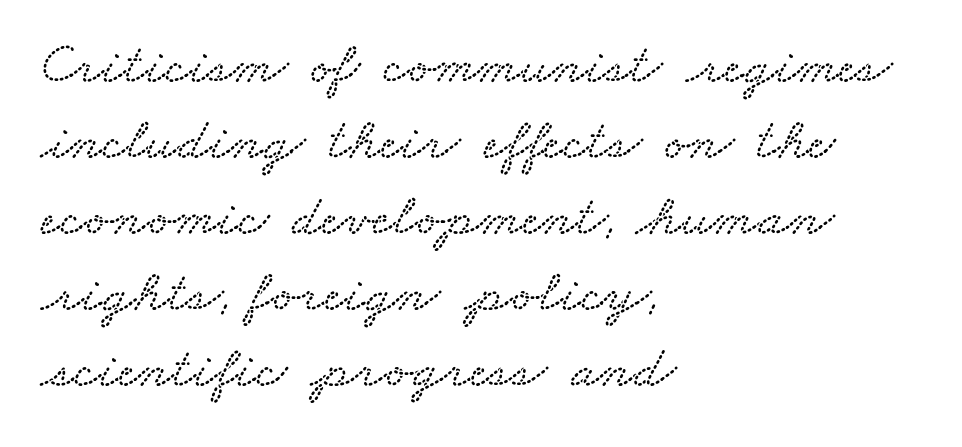
Q: Is the text underlined? A: No.
Q: How is the paragraph aligned? A: Left-aligned.
Q: Is the spacing between letters normal or unusually wide? A: Normal.
Q: Is the spacing between lines tight, normal or loose? A: Normal.
Q: Width (condensed, normal, or wide)? A: Wide.
Q: Stroke contrast? A: Low.
Q: x-height? A: Small.
Q: Monospaced? A: No.
